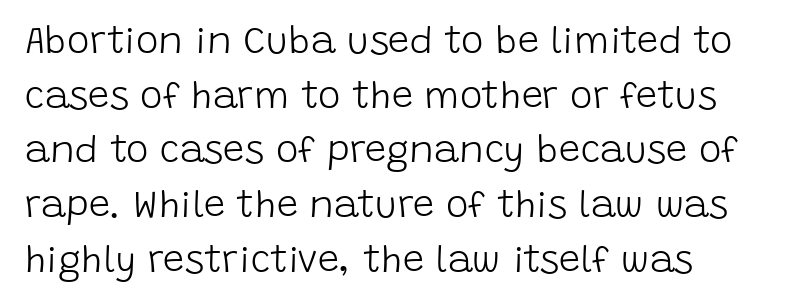
{"serif": "no", "italic": "no", "bold": "no", "weight": "light", "width": "normal", "stroke_contrast": "low", "x_height": "large", "monospaced": "no", "underline": "no", "line_spacing": "normal", "line_spacing_ratio": 1.44, "letter_spacing": "normal", "letter_spacing_em": 0.0, "glyph_px": 38}
